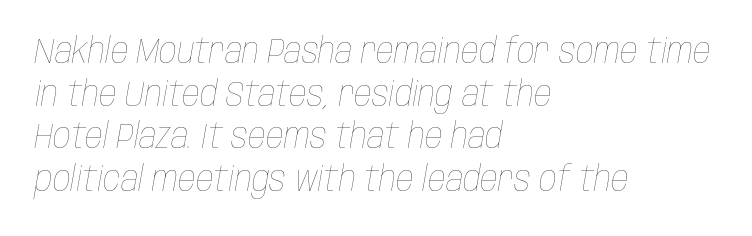
Q: Is the text bold? A: No.
Q: Is the text italic (slanted)? A: Yes, it leans right by about 10 degrees.
Q: Is the text underlined? A: No.
Q: How is the paragraph aligned? A: Left-aligned.
Q: Is the spacing between letters normal or unusually wide? A: Normal.
Q: Width (condensed, normal, or wide)? A: Condensed.
Q: Stroke contrast? A: Low.
Q: x-height? A: Large.
Q: Monospaced? A: No.
